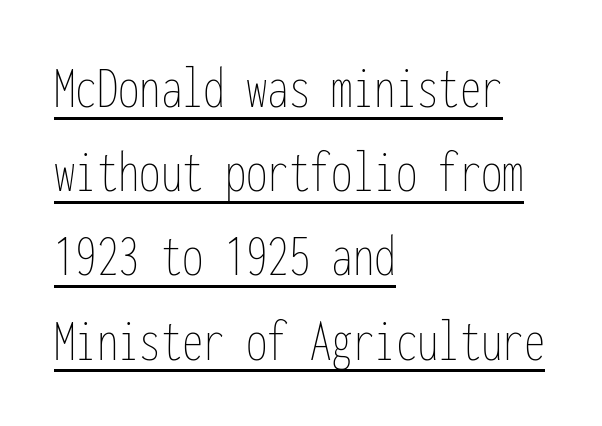
Q: Is the text bold? A: No.
Q: Is the text italic (slanted)? A: No, it is upright.
Q: Is the text underlined? A: Yes.
Q: How is the paragraph aligned? A: Left-aligned.
Q: Is the spacing between letters normal or unusually wide? A: Normal.
Q: Is the spacing between lines tight, normal or loose? A: Normal.
Q: Width (condensed, normal, or wide)? A: Condensed.
Q: Stroke contrast? A: Low.
Q: x-height? A: Medium.
Q: Monospaced? A: Yes.
